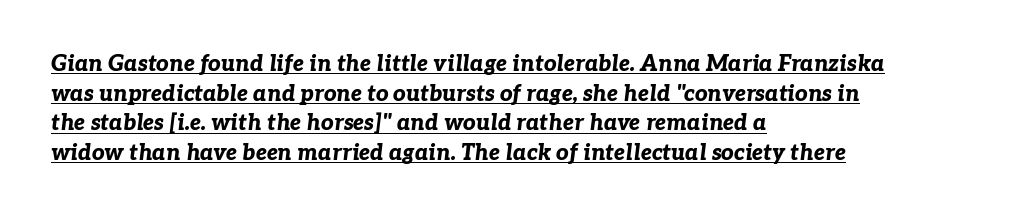
The image shows 22 px bold type, italic (leaning right); set left-aligned, normal line spacing (1.35x), normal letter spacing, underlined.
